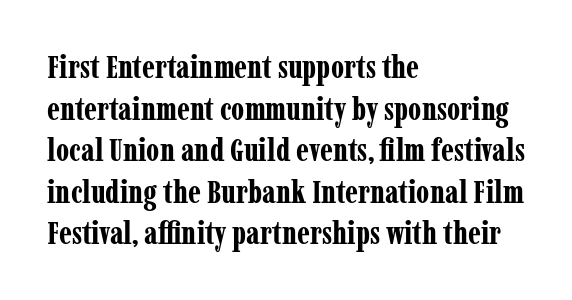
Upright lettering throughout. Only glyphs here, with clear space below each row. Does the copy run flush right? No — it runs flush left. Is there much room between lines? A standard amount, neither cramped nor airy. Short note: letters normally spaced. Regarding serifs, this sample has them.
